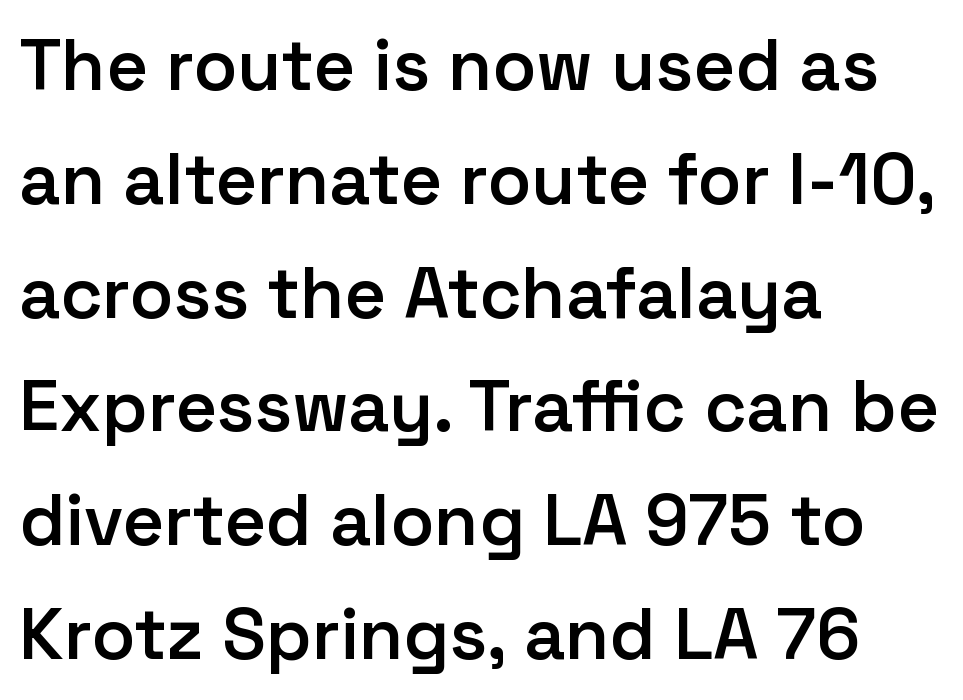
Q: Is the text bold? A: Semi-bold.
Q: Is the text italic (slanted)? A: No, it is upright.
Q: Is the typeface a serif or a sans-serif typeface? A: Sans-serif.
Q: Is the text underlined? A: No.
Q: How is the paragraph aligned? A: Left-aligned.
Q: Is the spacing between letters normal or unusually wide? A: Normal.
Q: Is the spacing between lines tight, normal or loose? A: Normal.
Q: Width (condensed, normal, or wide)? A: Normal.
Q: Stroke contrast? A: Low.
Q: x-height? A: Medium.
Q: Monospaced? A: No.
